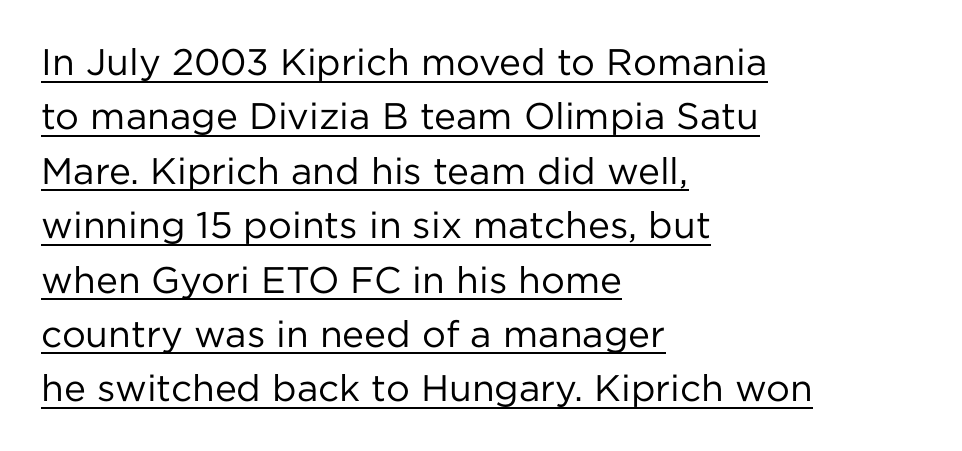
Q: Is the text bold? A: No.
Q: Is the text italic (slanted)? A: No, it is upright.
Q: Is the typeface a serif or a sans-serif typeface? A: Sans-serif.
Q: Is the text underlined? A: Yes.
Q: How is the paragraph aligned? A: Left-aligned.
Q: Is the spacing between letters normal or unusually wide? A: Normal.
Q: Is the spacing between lines tight, normal or loose? A: Normal.
Q: Width (condensed, normal, or wide)? A: Normal.
Q: Stroke contrast? A: Low.
Q: x-height? A: Medium.
Q: Monospaced? A: No.
